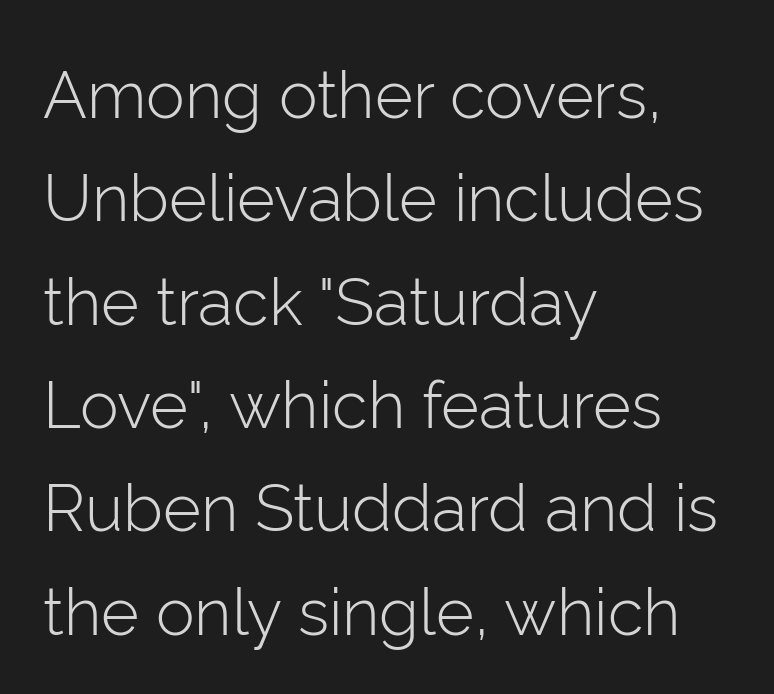
The words here are not underlined. Each word holds together tightly as a unit, with standard inter-letter gaps. Regarding leading, the lines here are spaced in the standard way. A typesetter would call this proportional, since set widths differ per character. If you drew a line through each stem, it would be perfectly vertical. Teacher's note: observe the even left margin — that is flush-left alignment.
